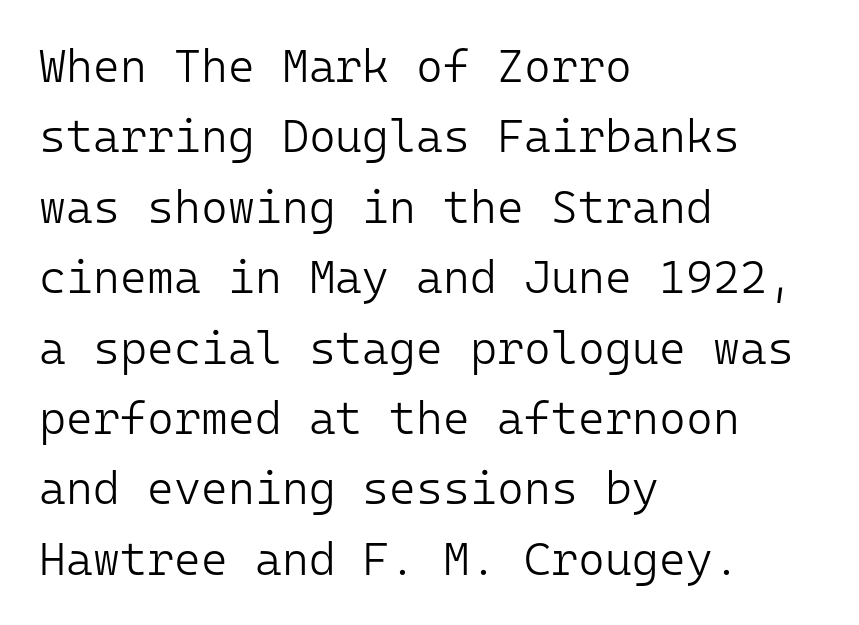
Q: Is the text bold? A: No.
Q: Is the text italic (slanted)? A: No, it is upright.
Q: Is the typeface a serif or a sans-serif typeface? A: Sans-serif.
Q: Is the text underlined? A: No.
Q: How is the paragraph aligned? A: Left-aligned.
Q: Is the spacing between letters normal or unusually wide? A: Normal.
Q: Is the spacing between lines tight, normal or loose? A: Normal.
Q: Width (condensed, normal, or wide)? A: Normal.
Q: Stroke contrast? A: Low.
Q: x-height? A: Medium.
Q: Monospaced? A: Yes.
